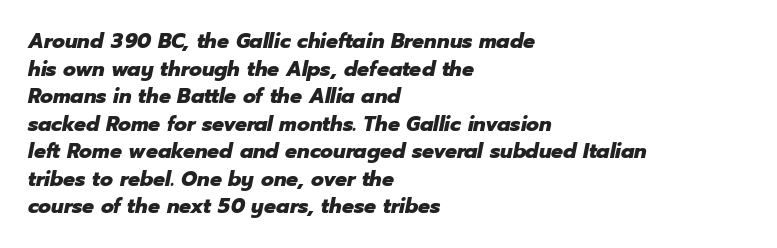
The image shows 21 px bold type, italic (leaning right); set left-aligned, normal line spacing (1.31x), normal letter spacing, not underlined.
